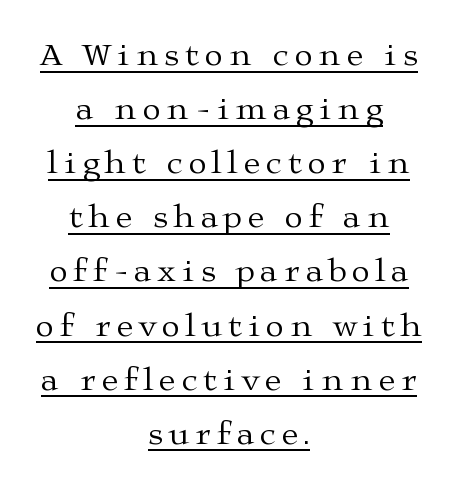
The typesetter has applied underlining to the passage shown. Visually the block forms a symmetrical silhouette, jagged on both flanks. Whoever set this chose a conventional vertical rhythm. Rendered with straight, roman letterforms. Is this a fixed-width face? No — the glyphs have proportional, varying widths. Classification — serif.
